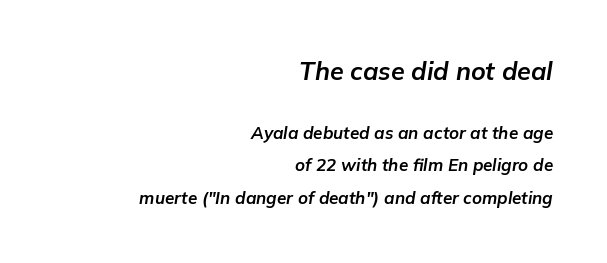
Each word holds together tightly as a unit, with standard inter-letter gaps. The lines in this sample share a right terminus and differ only in where they begin. Emphasis by weight is at full strength: bold. The letters are slanted; this is an italic face. Size hierarchy here favors the leading block over the trailing one.
